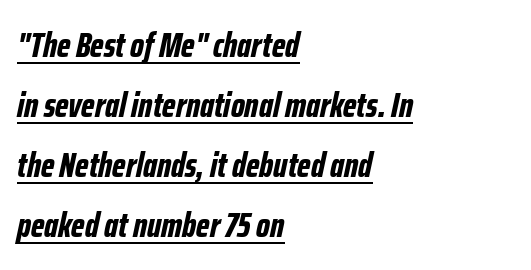
The image shows 35 px bold, condensed type, italic (leaning right); set left-aligned, line spacing 1.71x, normal letter spacing, underlined; low stroke contrast and a medium x-height.
